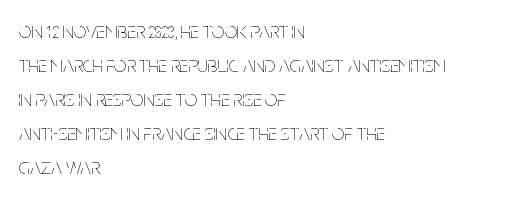
{"italic": "no", "bold": "no", "underline": "no", "align": "left", "line_spacing": "normal", "line_spacing_ratio": 1.54, "letter_spacing": "normal", "letter_spacing_em": 0.0, "glyph_px": 22}
